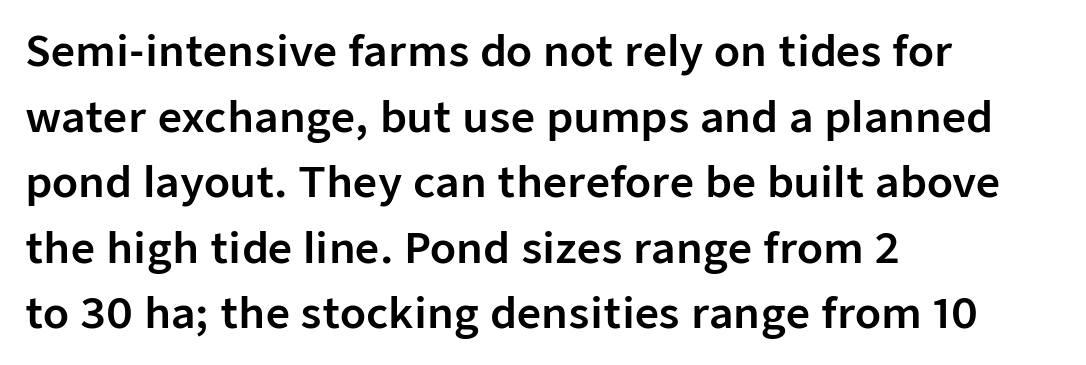
Ascenders rise straight up at ninety degrees. A normal amount of white space separates one row of letters from the next. Alignment: flush left. Examine the stroke ends and you'll find no serifs. Spacing between characters is what you'd get straight out of the box.
